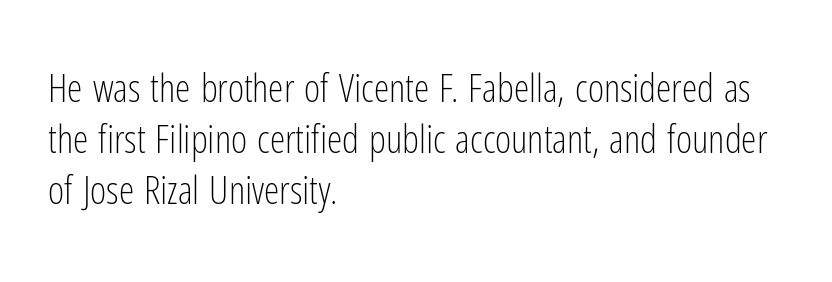
{"serif": "no", "italic": "no", "bold": "no", "weight": "light", "width": "condensed", "stroke_contrast": "low", "x_height": "medium", "monospaced": "no", "underline": "no", "align": "left", "line_spacing": "normal", "line_spacing_ratio": 1.31, "letter_spacing": "normal", "letter_spacing_em": 0.0, "glyph_px": 39}
